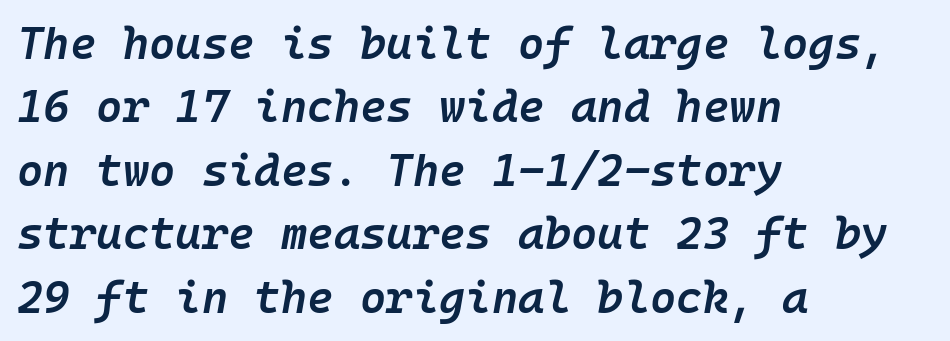
{"italic": "yes", "lean": "right", "slant_degrees": 10, "bold": "semi", "weight": "semibold", "width": "normal", "stroke_contrast": "low", "x_height": "medium", "monospaced": "yes", "underline": "no", "align": "left", "line_spacing": "normal", "line_spacing_ratio": 1.41, "letter_spacing": "normal", "letter_spacing_em": 0.0, "glyph_px": 45}
